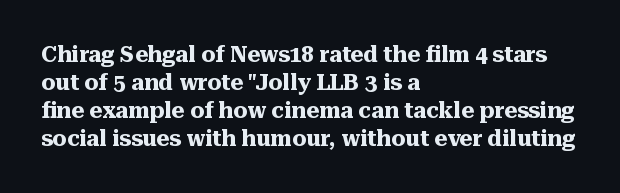
Q: Is the text bold? A: Yes.
Q: Is the text italic (slanted)? A: No, it is upright.
Q: Is the text underlined? A: No.
Q: How is the paragraph aligned? A: Left-aligned.
Q: Is the spacing between letters normal or unusually wide? A: Normal.
Q: Is the spacing between lines tight, normal or loose? A: Normal.
